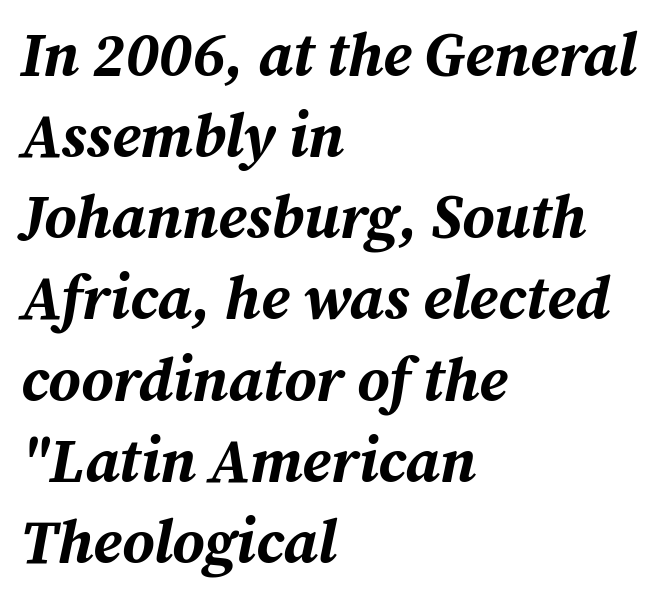
The image shows 61 px bold type, italic (leaning right); set left-aligned, normal line spacing (1.33x), normal letter spacing, not underlined; medium stroke contrast and a medium x-height.
